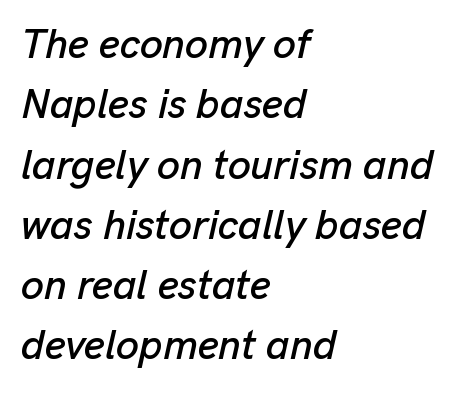
Q: Is the text italic (slanted)? A: Yes, it leans right by about 13 degrees.
Q: Is the text underlined? A: No.
Q: How is the paragraph aligned? A: Left-aligned.
Q: Is the spacing between letters normal or unusually wide? A: Normal.
Q: Is the spacing between lines tight, normal or loose? A: Normal.
Q: Width (condensed, normal, or wide)? A: Normal.
Q: Stroke contrast? A: Low.
Q: x-height? A: Medium.
Q: Monospaced? A: No.
